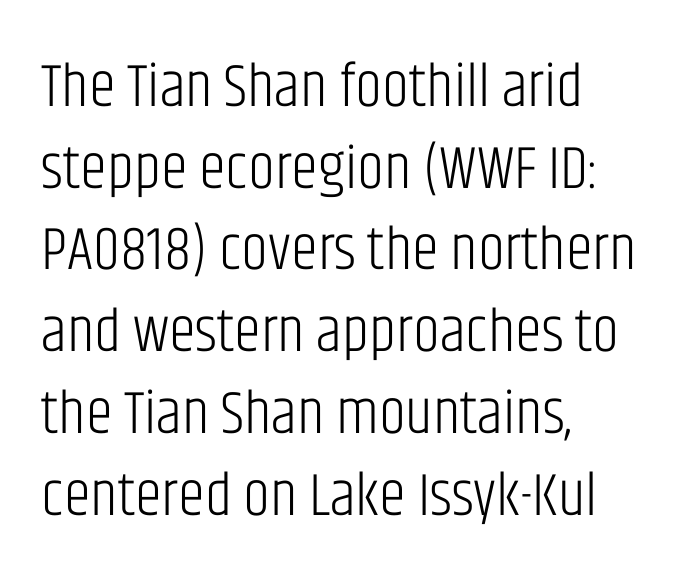
{"serif": "no", "italic": "no", "bold": "no", "weight": "light", "width": "condensed", "stroke_contrast": "low", "x_height": "large", "monospaced": "no", "underline": "no", "align": "left", "line_spacing": "normal", "line_spacing_ratio": 1.34, "letter_spacing": "normal", "letter_spacing_em": 0.0, "glyph_px": 61}
